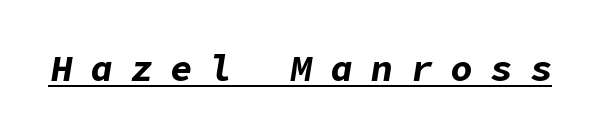
Q: Is the text bold? A: Yes.
Q: Is the text italic (slanted)? A: Yes, it leans right by about 9 degrees.
Q: Is the text underlined? A: Yes.
Q: Is the spacing between letters normal or unusually wide? A: Unusually wide.
Q: Width (condensed, normal, or wide)? A: Normal.
Q: Stroke contrast? A: Low.
Q: x-height? A: Medium.
